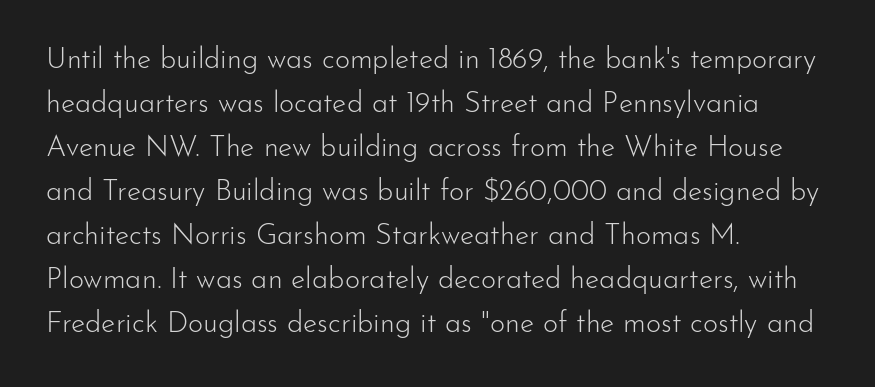
{"serif": "no", "italic": "no", "bold": "no", "weight": "light", "width": "normal", "stroke_contrast": "low", "x_height": "small", "monospaced": "no", "underline": "no", "align": "left", "line_spacing": "normal", "line_spacing_ratio": 1.52, "letter_spacing": "normal", "letter_spacing_em": 0.0, "glyph_px": 29}
